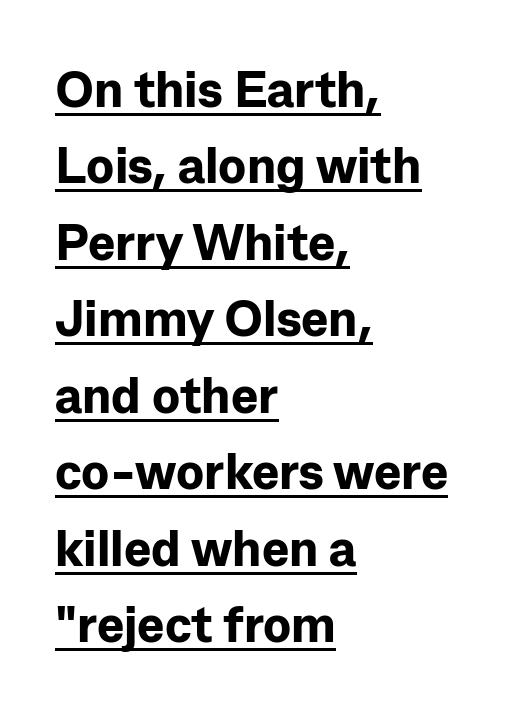
{"serif": "no", "italic": "no", "bold": "yes", "weight": "bold", "width": "normal", "stroke_contrast": "low", "x_height": "medium", "monospaced": "no", "underline": "yes", "align": "left", "line_spacing": "normal", "line_spacing_ratio": 1.5, "letter_spacing": "normal", "letter_spacing_em": 0.0, "glyph_px": 51}
